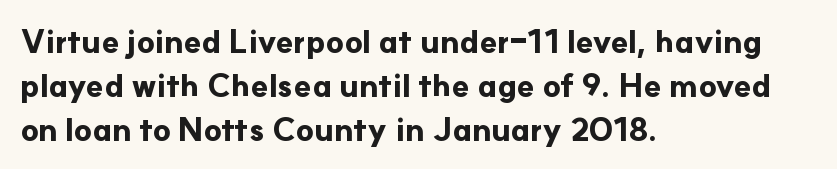
{"serif": "no", "italic": "no", "bold": "yes", "weight": "bold", "width": "normal", "stroke_contrast": "low", "x_height": "small", "monospaced": "no", "underline": "no", "align": "left", "line_spacing": "normal", "line_spacing_ratio": 1.37, "letter_spacing": "normal", "letter_spacing_em": 0.0, "glyph_px": 32}
